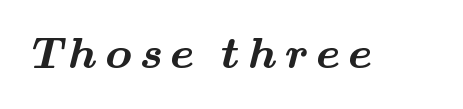
The image shows 44 px bold, wide serif type; set not underlined; medium stroke contrast and a small x-height.
